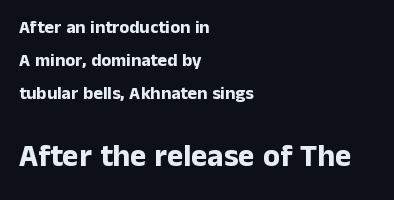
The glyphs in this specimen are sans serif. Check the space under the baseline: it is left empty. Here the designer chose a conventional face with non-uniform glyph widths. Does the bottom block carry the larger type? Yes, it does.
